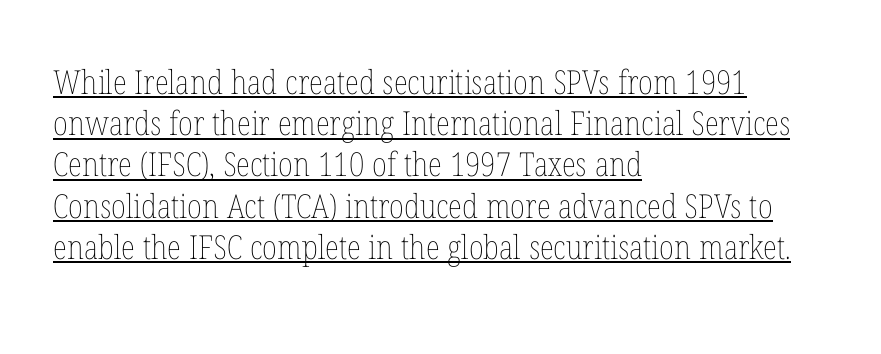
Posture: vertical. This sample has the flowing, uneven cadence of proportional lettering. Underlined type. Line starts are locked; line ends wander. If you measured baseline to baseline, you'd find a middling distance.
